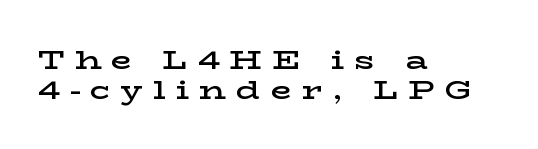
The image shows 27 px text type, upright; set left-aligned, tight line spacing (1.1x), unusually wide letter spacing (+0.38 em), not underlined.
